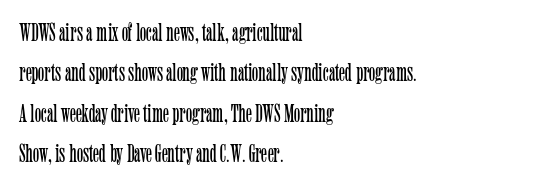
The image shows 26 px text type, upright; set left-aligned, normal line spacing (1.55x), normal letter spacing, not underlined.
